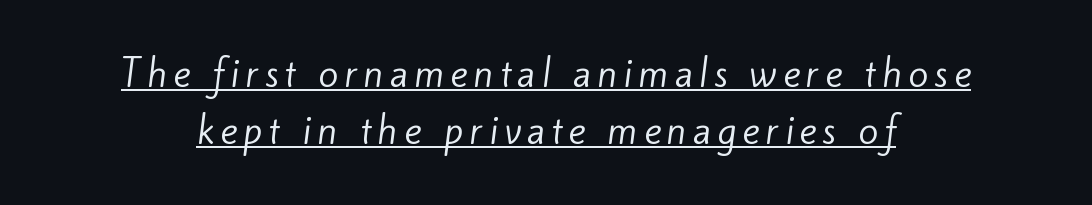
The image shows 36 px regular-weight sans-serif type; set centered, normal line spacing (1.59x), underlined; low stroke contrast and a small x-height.
